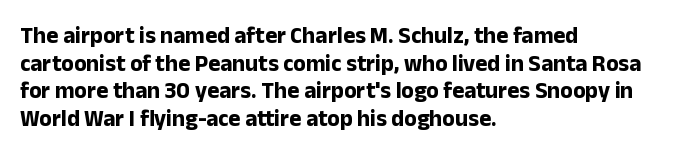
The image shows 23 px bold type, upright; set left-aligned, line spacing 1.2x, normal letter spacing, not underlined.
